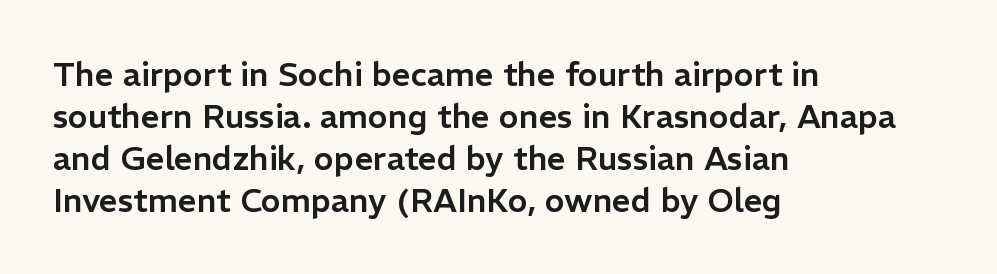
The image shows 33 px sans-serif type, upright; set left-aligned, normal line spacing (1.27x), normal letter spacing, not underlined; low stroke contrast and a medium x-height.
